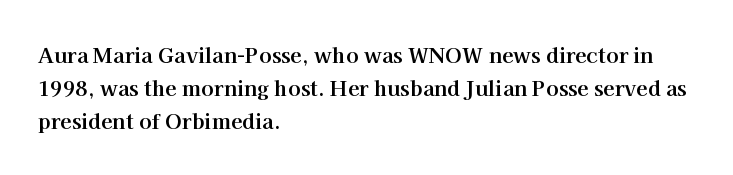
The font is running at its bold setting. Letters rest on an invisible, unmarked baseline. Students, note that the glyphs here touch the page at normal intervals. The rendering anchors every line to the left-hand side.
